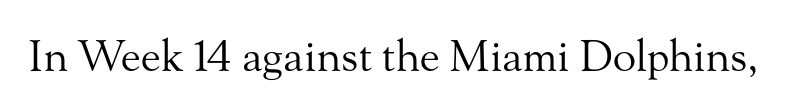
{"serif": "yes", "italic": "no", "bold": "no", "weight": "regular", "width": "normal", "stroke_contrast": "medium", "x_height": "small", "monospaced": "no", "underline": "no", "letter_spacing": "normal", "letter_spacing_em": 0.0, "glyph_px": 43}
